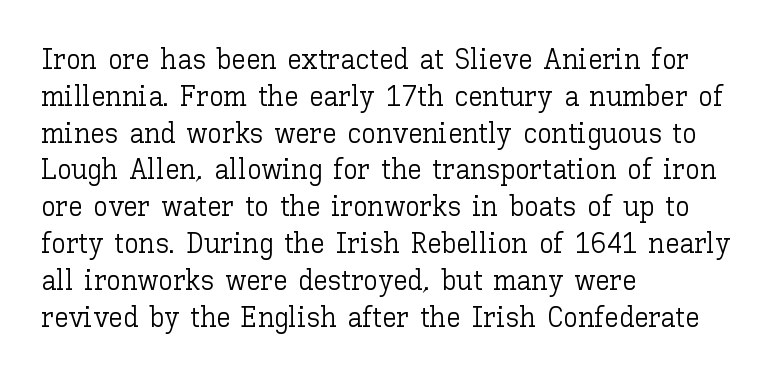
The image shows 29 px light type, upright; set left-aligned, normal line spacing (1.27x), normal letter spacing, not underlined; low stroke contrast and a medium x-height.
